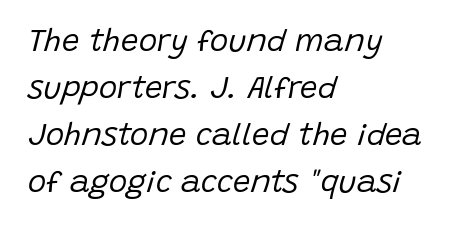
{"italic": "yes", "lean": "right", "slant_degrees": 15, "bold": "no", "weight": "regular", "width": "normal", "stroke_contrast": "low", "x_height": "large", "monospaced": "no", "underline": "no", "align": "left", "line_spacing": "normal", "line_spacing_ratio": 1.52, "letter_spacing": "normal", "letter_spacing_em": 0.0, "glyph_px": 31}
